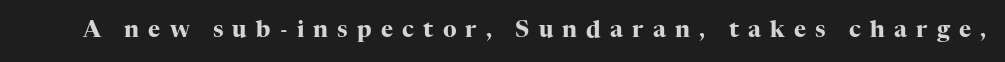
Q: Is the text bold? A: Yes.
Q: Is the text italic (slanted)? A: No, it is upright.
Q: Is the text underlined? A: No.
Q: Is the spacing between letters normal or unusually wide? A: Unusually wide.
